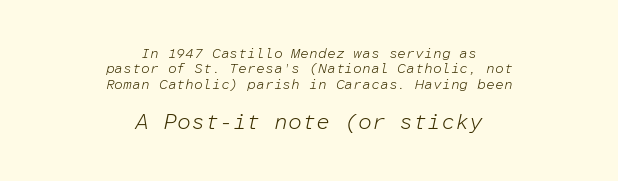
Spacing between characters is what you'd get straight out of the box. Check the space under the baseline: it is left empty. No heavy texture on the line: the type isn't bold. The more generous point size was reserved for the lower chunk. If you drew a line through each stem, it would be angled. Horizontal alignment here is central, giving a formal, balanced look.
